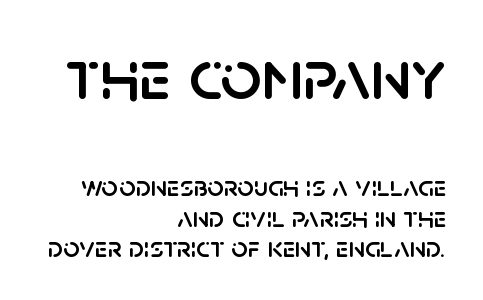
The image shows 72 px sans-serif type, upright; set right-aligned, tight line spacing (1.06x), normal letter spacing, not underlined; the first (top) block is 2.48x larger; low stroke contrast and a large x-height.
